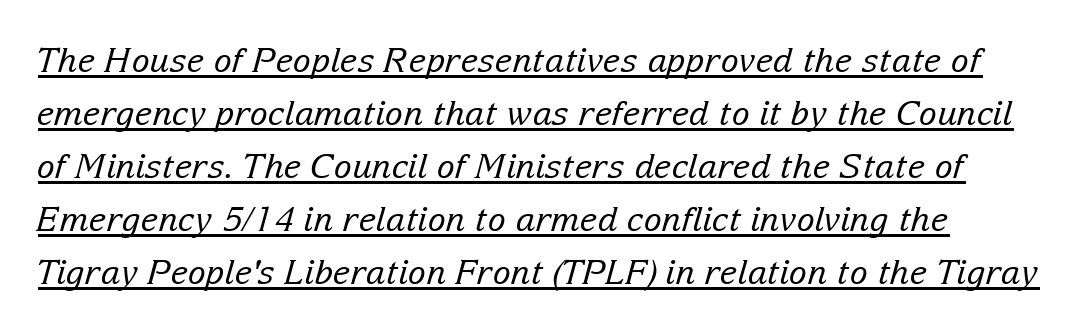
Q: Is the text bold? A: No.
Q: Is the text italic (slanted)? A: Yes, it leans right by about 15 degrees.
Q: Is the typeface a serif or a sans-serif typeface? A: Serif.
Q: Is the text underlined? A: Yes.
Q: Is the spacing between letters normal or unusually wide? A: Normal.
Q: Is the spacing between lines tight, normal or loose? A: Normal.
Q: Width (condensed, normal, or wide)? A: Normal.
Q: Stroke contrast? A: Low.
Q: x-height? A: Medium.
Q: Monospaced? A: No.
